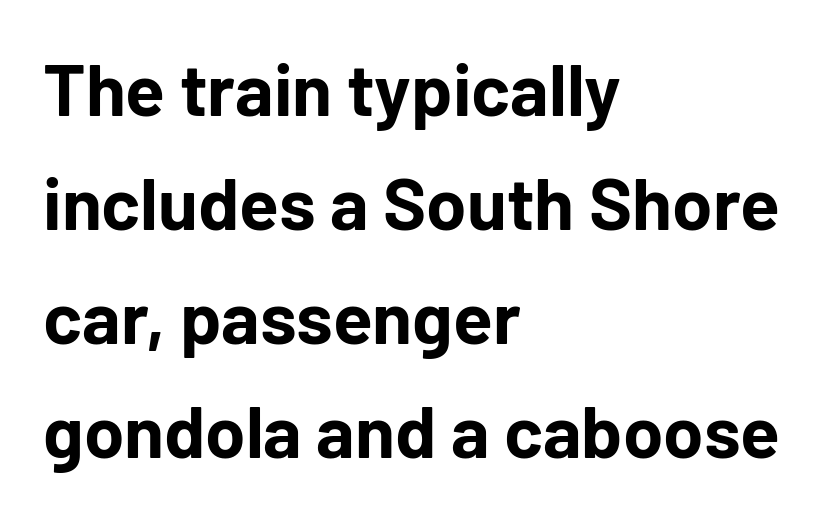
Ordinary non-slanted type is in use. Bare-footed words on every line. Left-aligned paragraph, ragged on the right. Proportional: the letters do not fall into vertical columns. Students, observe: this is what conventionally led text looks like. Short note: letters normally spaced.
